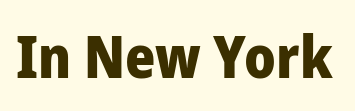
Q: Is the text bold? A: Yes.
Q: Is the text italic (slanted)? A: No, it is upright.
Q: Is the typeface a serif or a sans-serif typeface? A: Sans-serif.
Q: Is the text underlined? A: No.
Q: Is the spacing between letters normal or unusually wide? A: Normal.
Q: Width (condensed, normal, or wide)? A: Normal.
Q: Stroke contrast? A: Low.
Q: x-height? A: Medium.
Q: Monospaced? A: No.
